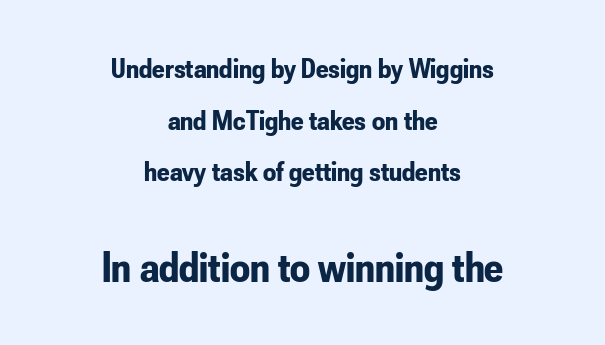
The image shows 44 px bold, condensed sans-serif type, upright; set centered, line spacing 1.78x, normal letter spacing, not underlined; the second (bottom) block is 1.52x larger; low stroke contrast and a small x-height.
